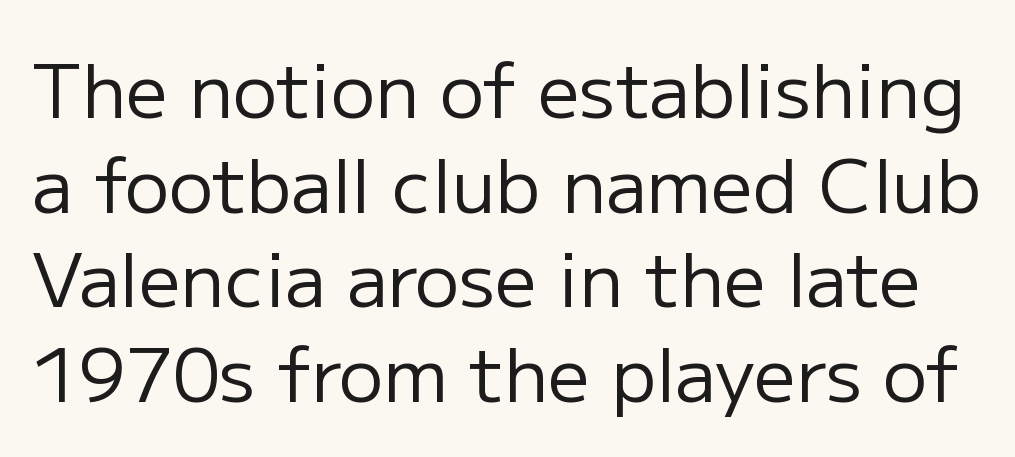
Q: Is the text bold? A: No.
Q: Is the text italic (slanted)? A: No, it is upright.
Q: Is the typeface a serif or a sans-serif typeface? A: Sans-serif.
Q: Is the text underlined? A: No.
Q: Is the spacing between letters normal or unusually wide? A: Normal.
Q: Is the spacing between lines tight, normal or loose? A: Normal.
Q: Width (condensed, normal, or wide)? A: Normal.
Q: Stroke contrast? A: Low.
Q: x-height? A: Medium.
Q: Monospaced? A: No.
